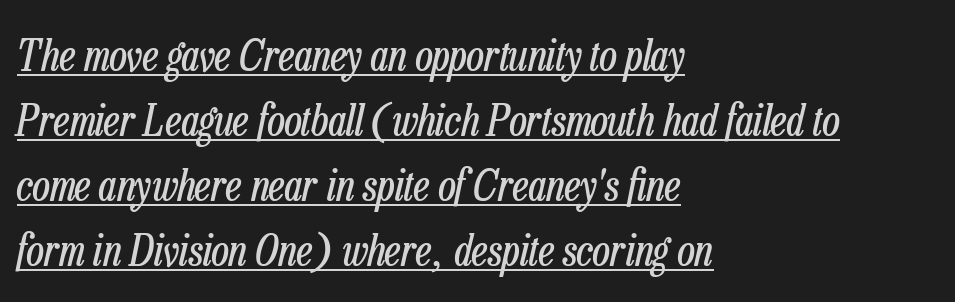
The image shows 43 px regular-weight, condensed type, italic (leaning right); set left-aligned, normal line spacing (1.51x), normal letter spacing, underlined; low stroke contrast and a medium x-height.
